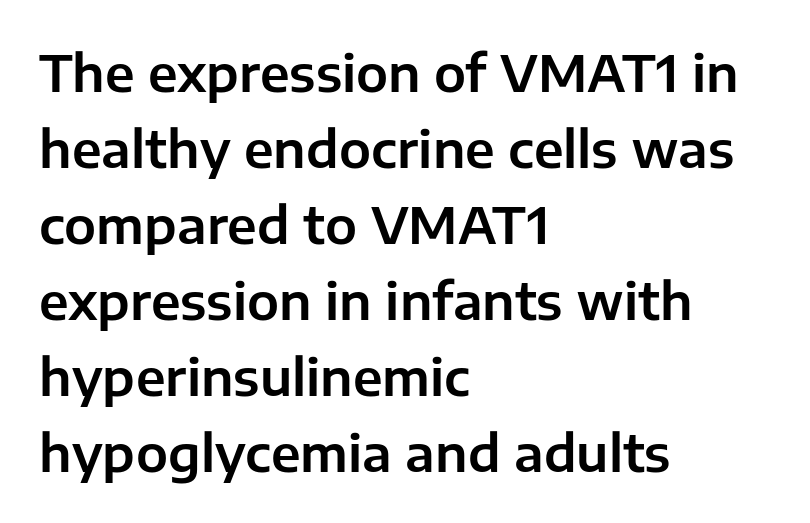
{"serif": "no", "italic": "no", "width": "normal", "stroke_contrast": "low", "x_height": "medium", "monospaced": "no", "underline": "no", "align": "left", "line_spacing": "normal", "line_spacing_ratio": 1.49, "letter_spacing": "normal", "letter_spacing_em": 0.0, "glyph_px": 51}
